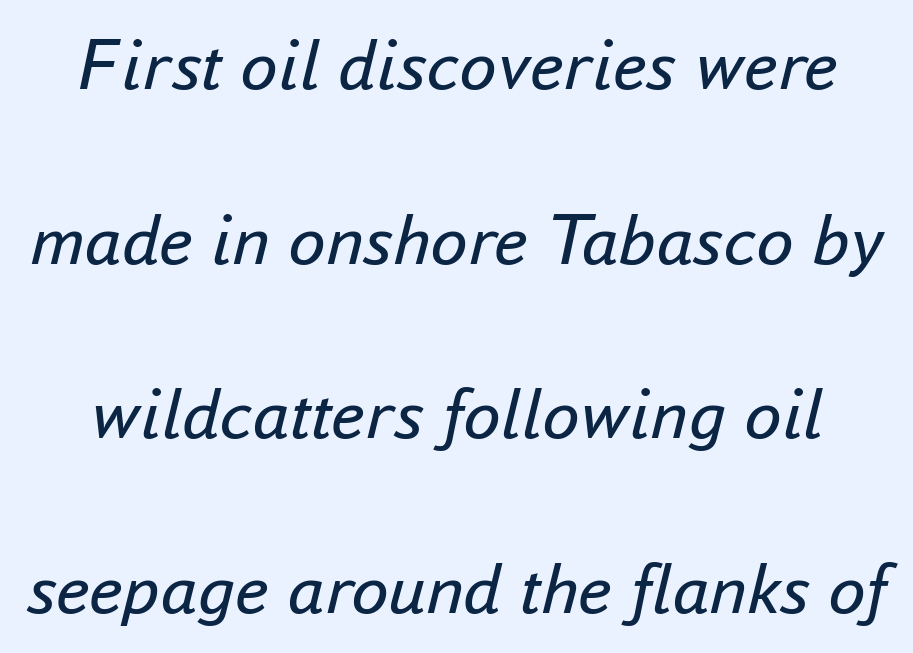
{"italic": "yes", "lean": "right", "slant_degrees": 16, "bold": "no", "weight": "regular", "width": "normal", "stroke_contrast": "low", "x_height": "small", "monospaced": "no", "underline": "no", "line_spacing": "loose", "line_spacing_ratio": 2.33, "letter_spacing": "normal", "letter_spacing_em": 0.0, "glyph_px": 75}
